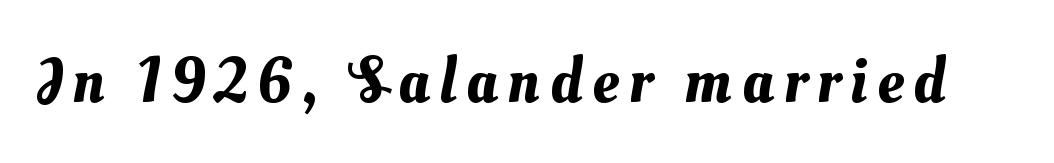
{"width": "normal", "stroke_contrast": "medium", "x_height": "small", "monospaced": "no", "underline": "no", "glyph_px": 65}
